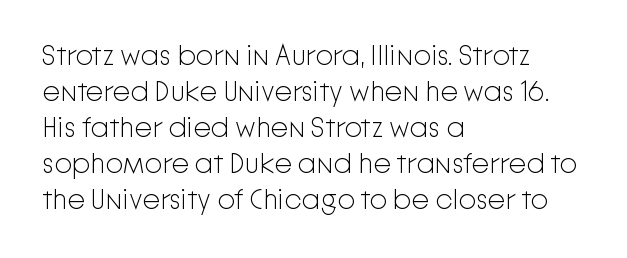
Q: Is the text bold? A: No.
Q: Is the text italic (slanted)? A: No, it is upright.
Q: Is the typeface a serif or a sans-serif typeface? A: Sans-serif.
Q: Is the text underlined? A: No.
Q: How is the paragraph aligned? A: Left-aligned.
Q: Is the spacing between letters normal or unusually wide? A: Normal.
Q: Is the spacing between lines tight, normal or loose? A: Normal.
Q: Width (condensed, normal, or wide)? A: Normal.
Q: Stroke contrast? A: Low.
Q: x-height? A: Medium.
Q: Monospaced? A: No.
